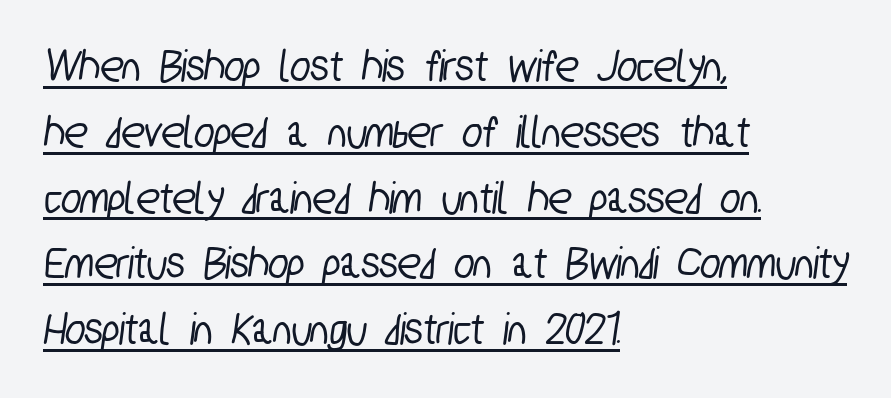
Like a heading marked for emphasis, these lines bear an underscore. The compositor pushed each line to the left boundary. The passage shown is typeset with a sans-serif family. A typesetter would call this proportional, since set widths differ per character. The leading is moderate, giving the passage an even texture.
